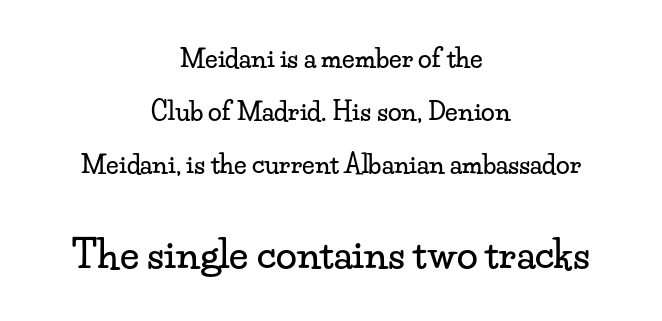
{"serif": "yes", "italic": "no", "width": "wide", "stroke_contrast": "low", "x_height": "small", "monospaced": "no", "underline": "no", "align": "center", "line_spacing": "loose", "line_spacing_ratio": 2.12, "letter_spacing": "normal", "letter_spacing_em": 0.0, "larger_block": "second", "size_ratio": 1.52, "glyph_px": 38}
